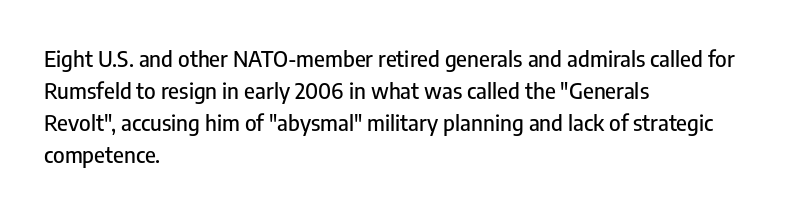
{"italic": "no", "underline": "no", "align": "left", "line_spacing": "normal", "line_spacing_ratio": 1.45, "letter_spacing": "normal", "letter_spacing_em": 0.0, "glyph_px": 22}
